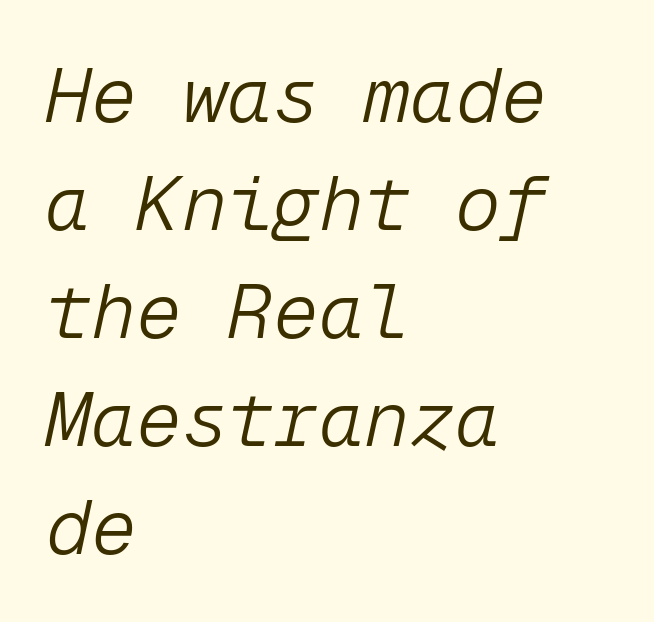
{"italic": "yes", "lean": "right", "slant_degrees": 12, "bold": "no", "weight": "light", "width": "normal", "stroke_contrast": "low", "x_height": "medium", "monospaced": "yes", "underline": "no", "align": "left", "line_spacing": "normal", "line_spacing_ratio": 1.42, "letter_spacing": "normal", "letter_spacing_em": 0.0, "glyph_px": 76}
